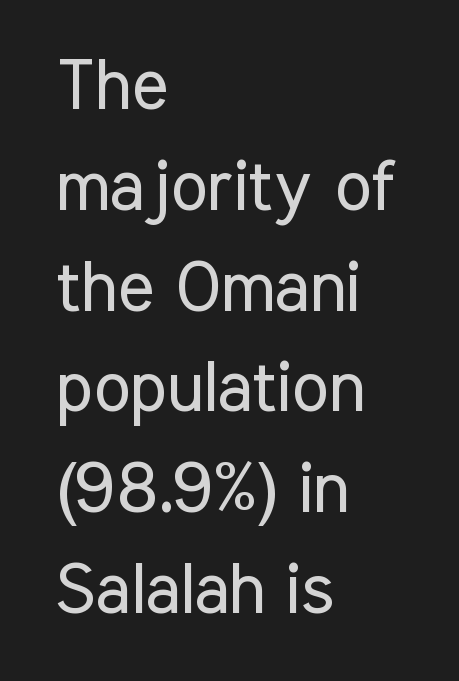
This is roman type, the default non-slanted kind. Caption: multi-line text, flush left, ragged right. Type without underlining. The type is set solid horizontally, with unmodified tracking. A normal amount of white space separates one row of letters from the next. The font sits on the lighter half of the weight spectrum, regular included.
